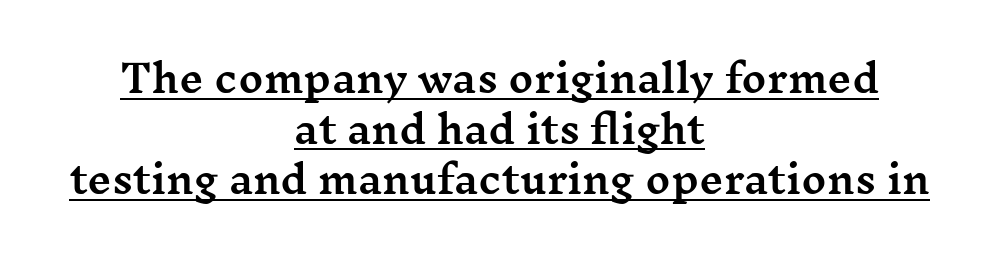
Is there an underline? Yes — a line sits under the letters. Note the varied advance widths — an 'i' is clearly narrower than an 'm'. The axis of the letterforms is exactly vertical. Summary of vertical rhythm: regular, with standard interline spacing. The whitespace from short lines is split evenly between both sides.
